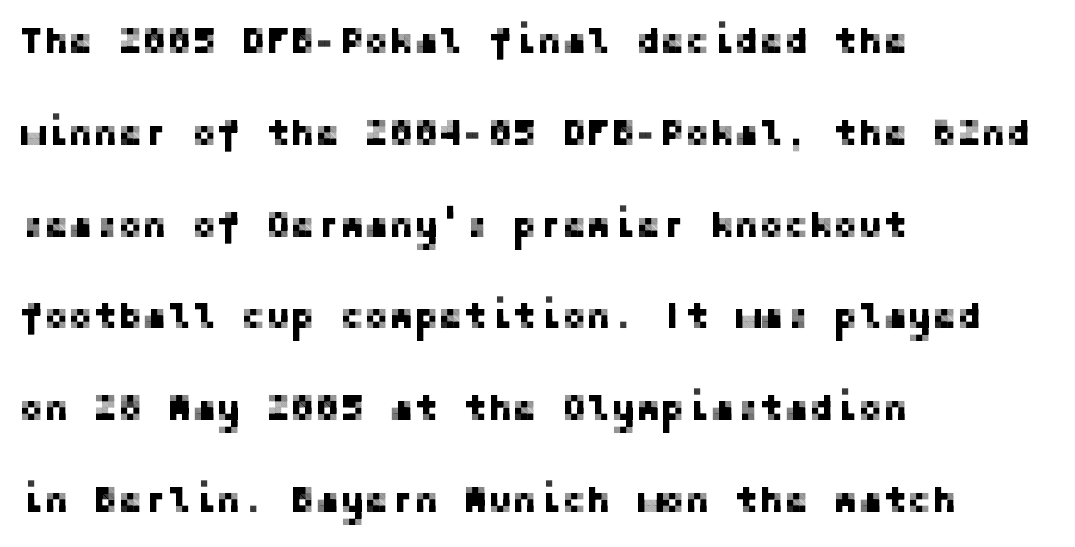
The image shows 37 px sans-serif type, upright; set left-aligned, loose line spacing (2.48x), normal letter spacing, not underlined; low stroke contrast and a medium x-height.
